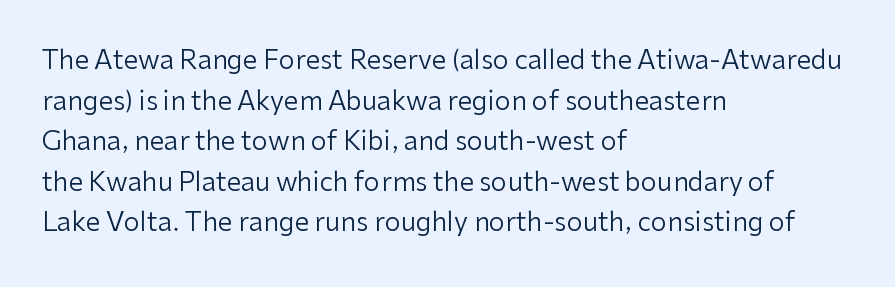
The zone under the glyphs is completely vacant. Letters have the restrained weight of plain body copy at most. Line beginnings align vertically; line endings do not. The gaps between neighbouring characters are ordinary and unremarkable.
